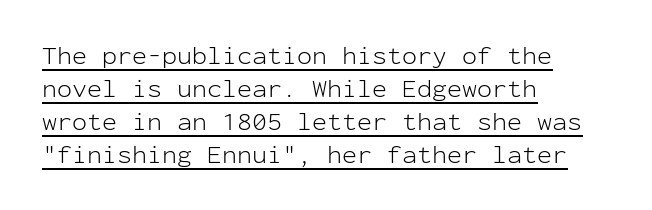
The image shows 25 px text type, upright; set left-aligned, normal line spacing (1.32x), normal letter spacing, underlined.
